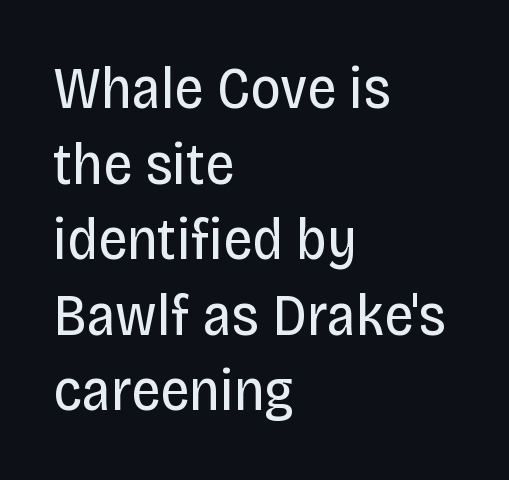
The image shows 59 px regular-weight, condensed sans-serif type, upright; set left-aligned, normal line spacing (1.28x), normal letter spacing, not underlined; low stroke contrast and a large x-height.
